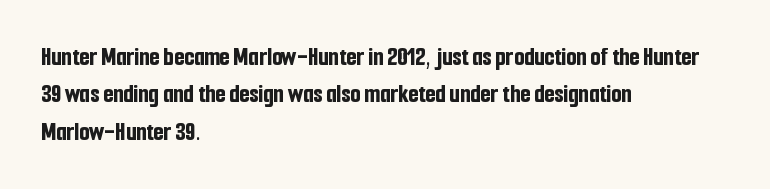
When letters stand straight like this, we call the style roman or upright. A clean baseline with only descenders dipping below it. Horizontally, the lines are justified to the leading edge only. Is there much room between lines? A standard amount, neither cramped nor airy.
